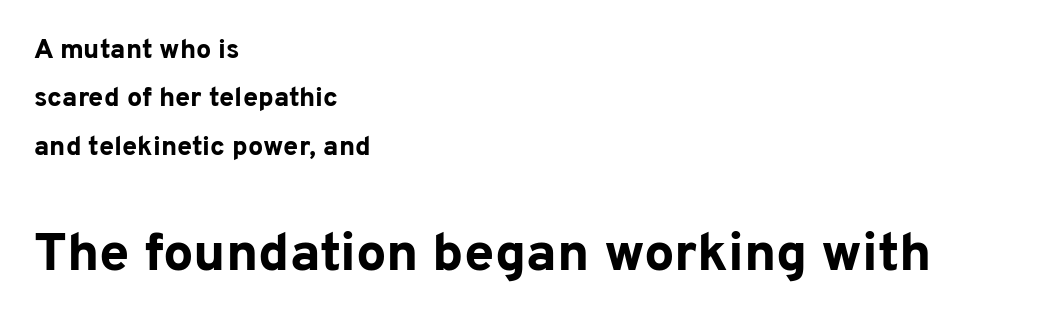
{"serif": "no", "italic": "no", "bold": "yes", "weight": "bold", "width": "normal", "stroke_contrast": "low", "x_height": "medium", "monospaced": "no", "underline": "no", "align": "left", "line_spacing_ratio": 1.79, "letter_spacing": "normal", "letter_spacing_em": 0.0, "larger_block": "second", "size_ratio": 2.0, "glyph_px": 54}
